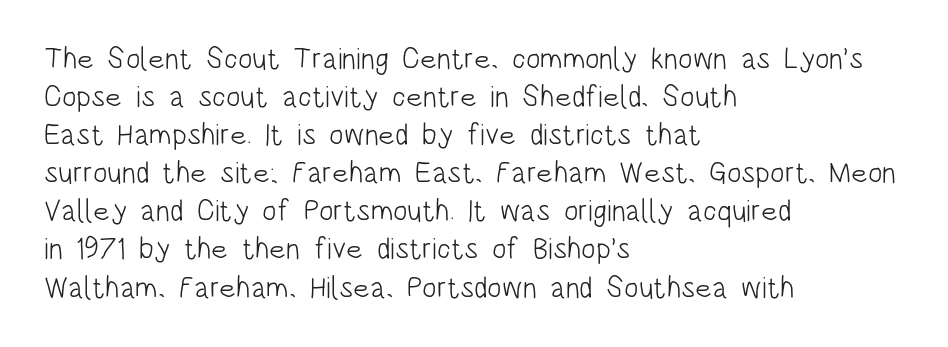
{"serif": "no", "italic": "no", "bold": "no", "weight": "light", "width": "condensed", "stroke_contrast": "low", "x_height": "large", "monospaced": "no", "underline": "no", "align": "left", "line_spacing": "normal", "line_spacing_ratio": 1.27, "letter_spacing": "normal", "letter_spacing_em": 0.0, "glyph_px": 30}
